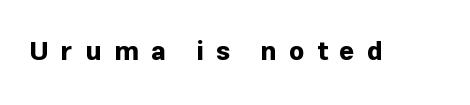
Any mark beneath the type? The region is blank. A typesetter would call this heavily tracked-out type. In terms of posture, this sample is upright. Set as a true bold cut, around the 700 mark.
